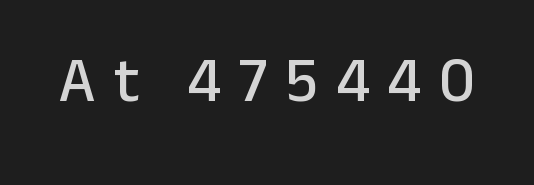
Q: Is the text italic (slanted)? A: No, it is upright.
Q: Is the typeface a serif or a sans-serif typeface? A: Sans-serif.
Q: Is the text underlined? A: No.
Q: Is the spacing between letters normal or unusually wide? A: Unusually wide.
Q: Width (condensed, normal, or wide)? A: Normal.
Q: Stroke contrast? A: Low.
Q: x-height? A: Medium.
Q: Monospaced? A: No.
